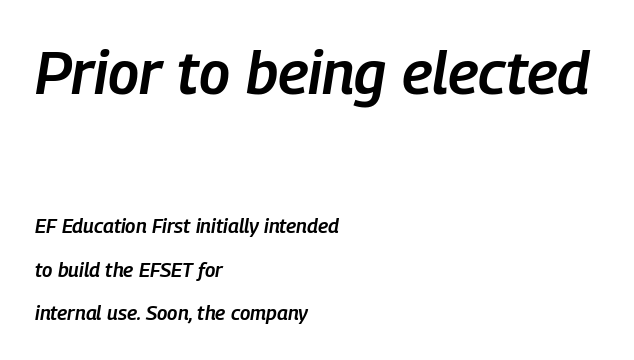
{"italic": "yes", "lean": "right", "slant_degrees": 9, "bold": "semi", "weight": "semibold", "width": "condensed", "stroke_contrast": "low", "x_height": "medium", "monospaced": "no", "underline": "no", "align": "left", "line_spacing": "loose", "line_spacing_ratio": 2.17, "letter_spacing": "normal", "letter_spacing_em": 0.0, "larger_block": "first", "size_ratio": 3.0, "glyph_px": 60}
